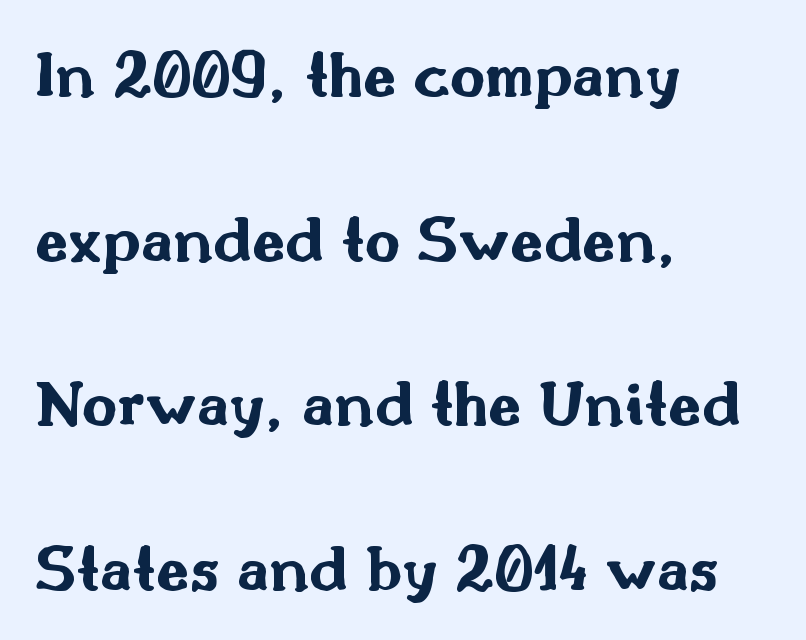
The image shows 68 px bold, wide sans-serif type, upright; set left-aligned, loose line spacing (2.42x), normal letter spacing, not underlined; medium stroke contrast and a small x-height.
